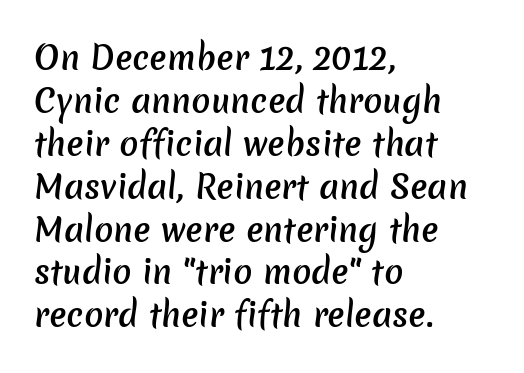
The image shows 32 px semibold sans-serif type; set left-aligned, normal line spacing (1.34x), normal letter spacing, not underlined; low stroke contrast and a medium x-height.
